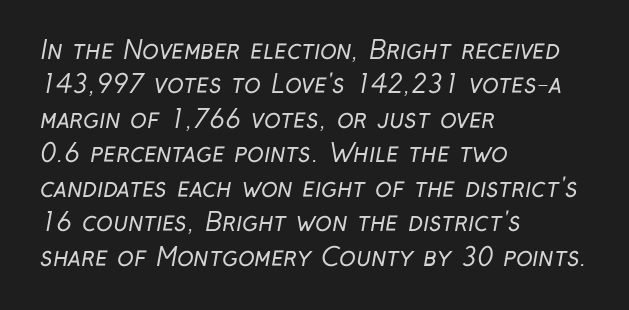
The paragraph shown leans on its left margin. The baseline area is clear. Stroke thickness stays within the range of a standard reading face or lighter. Summary of vertical rhythm: regular, with standard interline spacing. The horizontal fit of the characters is conventional and even.
